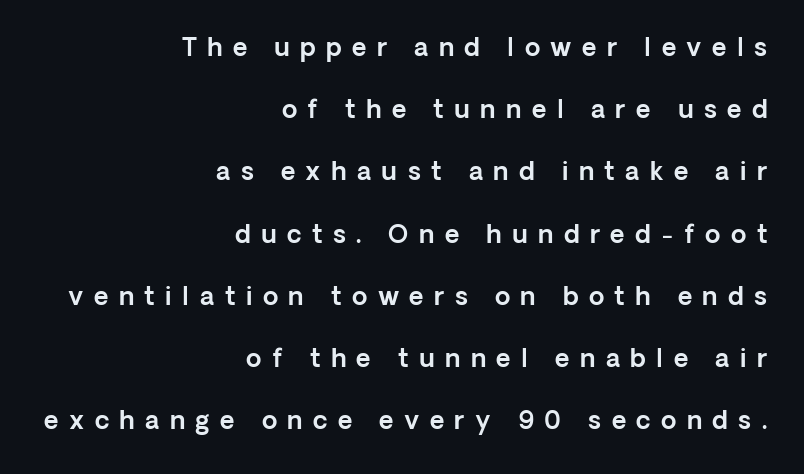
Q: Is the text italic (slanted)? A: No, it is upright.
Q: Is the text underlined? A: No.
Q: How is the paragraph aligned? A: Right-aligned.
Q: Is the spacing between letters normal or unusually wide? A: Unusually wide.
Q: Is the spacing between lines tight, normal or loose? A: Loose.
